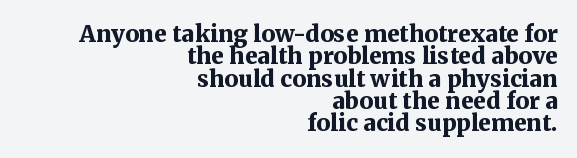
{"italic": "no", "bold": "yes", "underline": "no", "align": "right", "line_spacing": "tight", "line_spacing_ratio": 0.97, "letter_spacing": "normal", "letter_spacing_em": 0.0, "glyph_px": 23}
